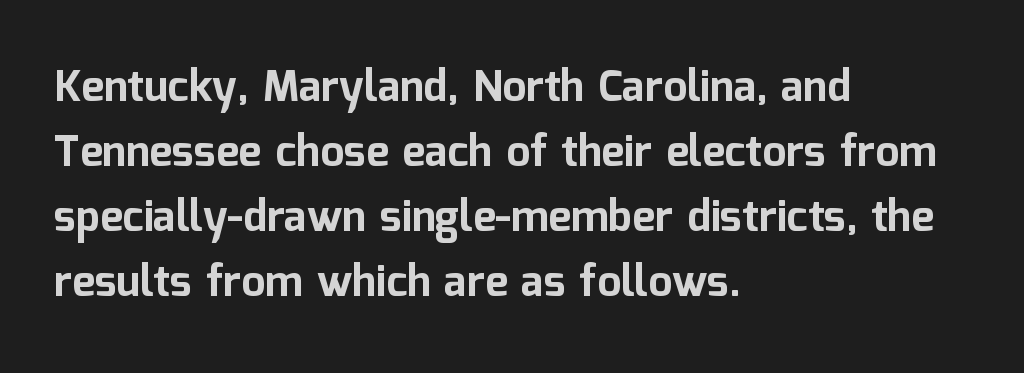
Q: Is the text bold? A: Yes.
Q: Is the text italic (slanted)? A: No, it is upright.
Q: Is the typeface a serif or a sans-serif typeface? A: Sans-serif.
Q: Is the text underlined? A: No.
Q: How is the paragraph aligned? A: Left-aligned.
Q: Is the spacing between letters normal or unusually wide? A: Normal.
Q: Is the spacing between lines tight, normal or loose? A: Normal.
Q: Width (condensed, normal, or wide)? A: Normal.
Q: Stroke contrast? A: Low.
Q: x-height? A: Medium.
Q: Monospaced? A: No.
